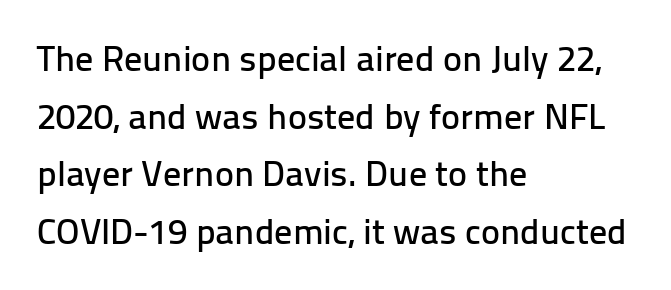
Q: Is the text italic (slanted)? A: No, it is upright.
Q: Is the typeface a serif or a sans-serif typeface? A: Sans-serif.
Q: Is the text underlined? A: No.
Q: How is the paragraph aligned? A: Left-aligned.
Q: Is the spacing between letters normal or unusually wide? A: Normal.
Q: Is the spacing between lines tight, normal or loose? A: Normal.
Q: Width (condensed, normal, or wide)? A: Normal.
Q: Stroke contrast? A: Low.
Q: x-height? A: Medium.
Q: Monospaced? A: No.
